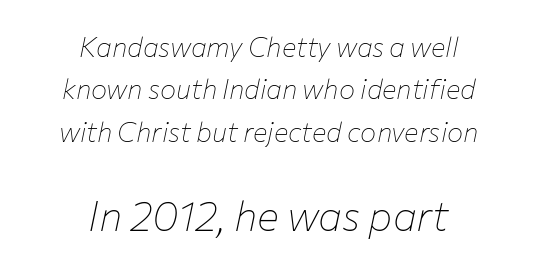
{"italic": "yes", "lean": "right", "slant_degrees": 12, "bold": "no", "weight": "thin", "width": "normal", "stroke_contrast": "low", "x_height": "medium", "monospaced": "no", "underline": "no", "align": "center", "line_spacing": "normal", "line_spacing_ratio": 1.57, "letter_spacing": "normal", "letter_spacing_em": 0.0, "larger_block": "second", "size_ratio": 1.52, "glyph_px": 41}
